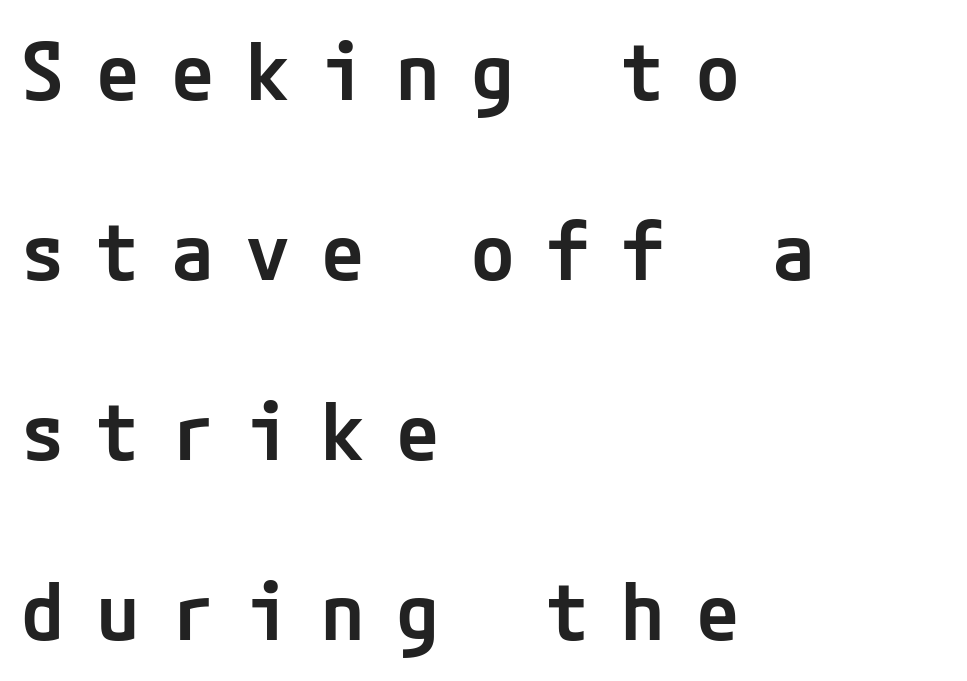
{"serif": "no", "italic": "no", "bold": "semi", "weight": "semibold", "width": "normal", "stroke_contrast": "low", "x_height": "medium", "underline": "no", "align": "left", "line_spacing": "loose", "line_spacing_ratio": 2.28, "letter_spacing": "wide", "letter_spacing_em": 0.4, "glyph_px": 79}
